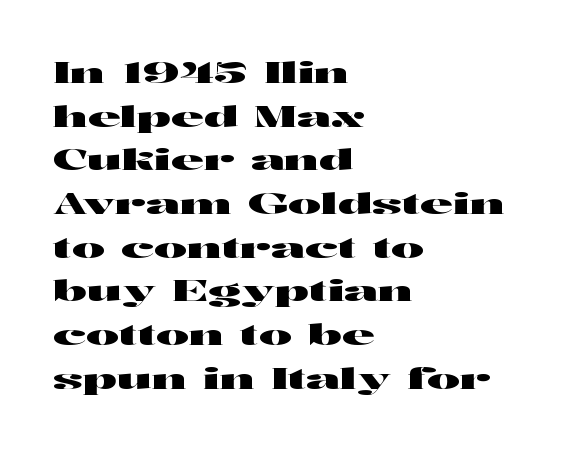
Q: Is the text italic (slanted)? A: No, it is upright.
Q: Is the typeface a serif or a sans-serif typeface? A: Sans-serif.
Q: Is the text underlined? A: No.
Q: How is the paragraph aligned? A: Left-aligned.
Q: Is the spacing between letters normal or unusually wide? A: Normal.
Q: Is the spacing between lines tight, normal or loose? A: Normal.
Q: Width (condensed, normal, or wide)? A: Wide.
Q: Stroke contrast? A: High.
Q: x-height? A: Medium.
Q: Monospaced? A: No.
